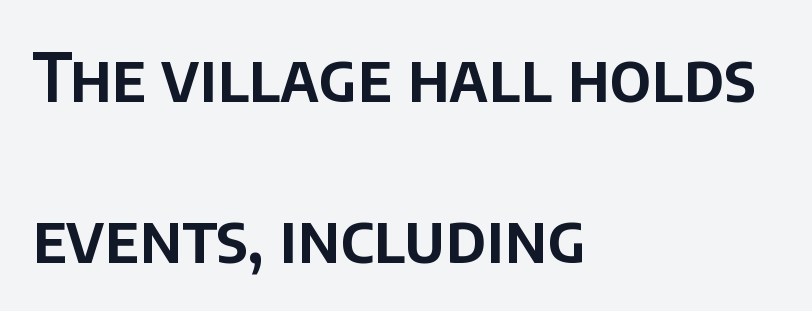
Q: Is the text italic (slanted)? A: No, it is upright.
Q: Is the typeface a serif or a sans-serif typeface? A: Sans-serif.
Q: Is the text underlined? A: No.
Q: How is the paragraph aligned? A: Left-aligned.
Q: Is the spacing between letters normal or unusually wide? A: Normal.
Q: Is the spacing between lines tight, normal or loose? A: Loose.
Q: Width (condensed, normal, or wide)? A: Normal.
Q: Stroke contrast? A: Low.
Q: x-height? A: Large.
Q: Monospaced? A: No.
